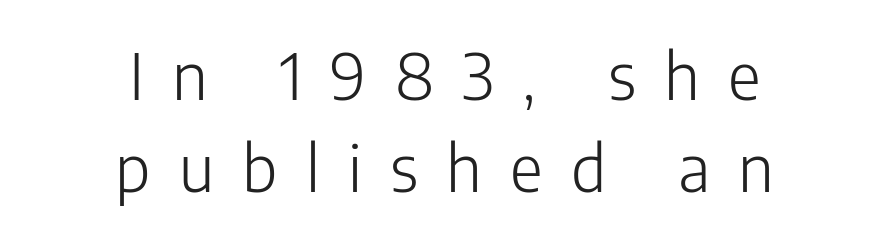
The image shows 64 px light sans-serif type, upright; set centered, normal line spacing (1.43x), unusually wide letter spacing (+0.44 em), not underlined; low stroke contrast and a medium x-height.
